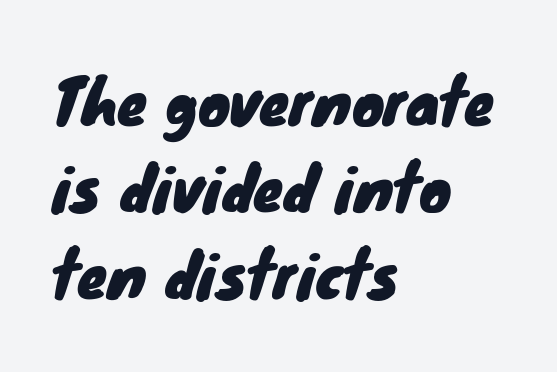
{"serif": "no", "width": "normal", "stroke_contrast": "low", "x_height": "small", "monospaced": "no", "underline": "no", "align": "left", "line_spacing": "normal", "line_spacing_ratio": 1.44, "letter_spacing": "normal", "letter_spacing_em": 0.0, "glyph_px": 60}
